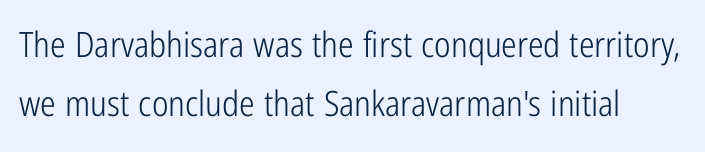
The image shows 35 px light, condensed sans-serif type, upright; set normal line spacing (1.69x), normal letter spacing, not underlined; low stroke contrast and a medium x-height.
